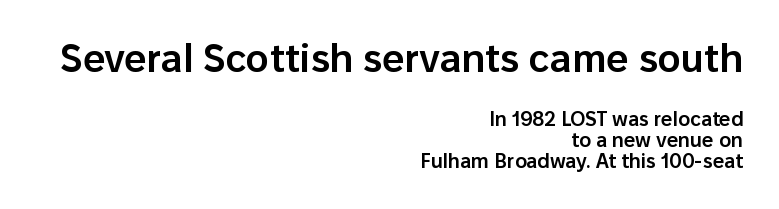
The image shows 39 px semibold sans-serif type, upright; set right-aligned, tight line spacing (1.05x), normal letter spacing, not underlined; the first (top) block is 1.95x larger; low stroke contrast and a medium x-height.
